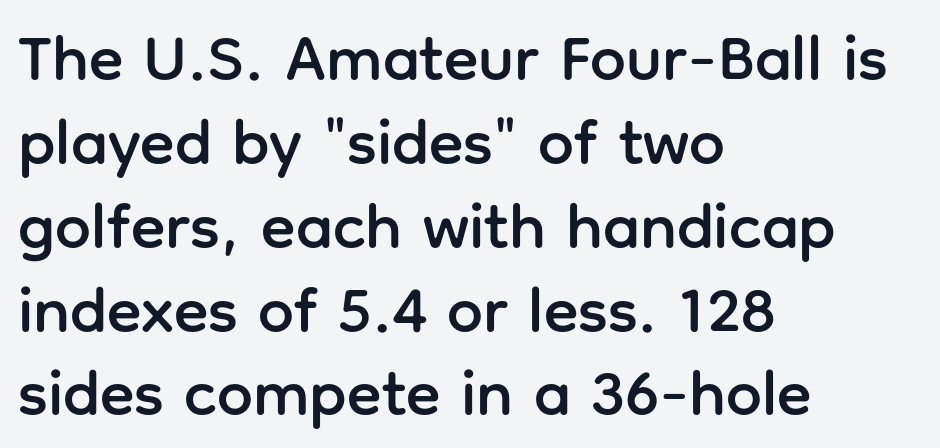
{"serif": "no", "italic": "no", "width": "normal", "stroke_contrast": "low", "x_height": "medium", "monospaced": "no", "underline": "no", "align": "left", "line_spacing": "normal", "line_spacing_ratio": 1.31, "letter_spacing": "normal", "letter_spacing_em": 0.0, "glyph_px": 64}
